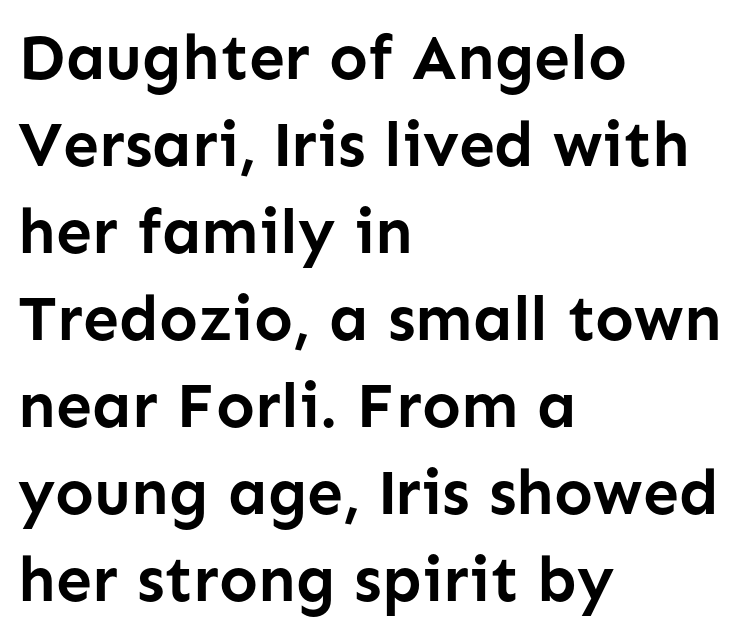
Think of a printed novel: that variable character pitch is what you see here. Compared with a centered layout, this one pins lines to the left instead. Look at the tracking — it's just the regular setting, nothing added. Is this a sans? Yes — the strokes have no serifs. You'd pick this weight for a headline — it's a proper bold. What's the leading like? Ordinary, nothing unusual.
